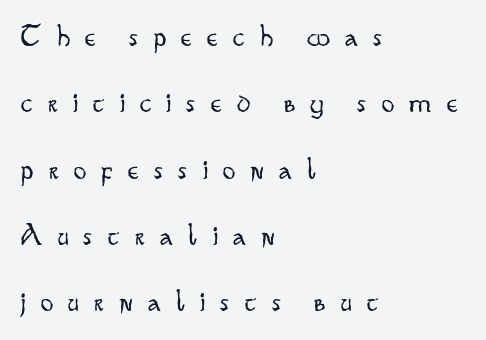
These lines are rendered in a variable-pitch font. A student would call this left alignment; a typographer would say flush left, rag right. Designer's note — italics off, roman on. Notice the wide empty band between every row — that's loose leading. The face looks like a standard text weight, possibly lighter. Honestly, there is no underline to notice here at all.
